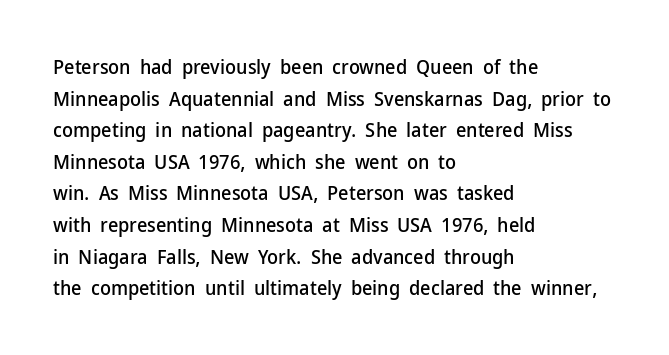
The image shows 20 px text type, upright; set left-aligned, normal line spacing (1.58x), normal letter spacing, not underlined.
